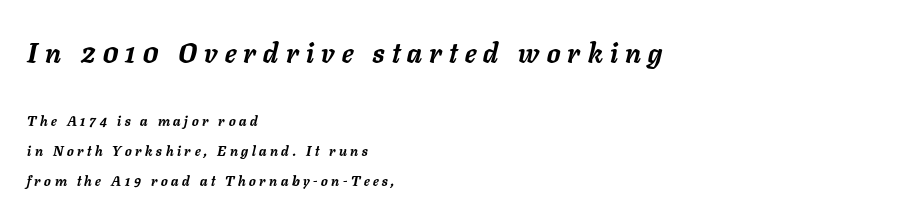
The image shows 28 px semibold type, italic (leaning right); set left-aligned, loose line spacing (2.11x), unusually wide letter spacing (+0.26 em), not underlined; the first (top) block is 2.0x larger; low stroke contrast and a medium x-height.
